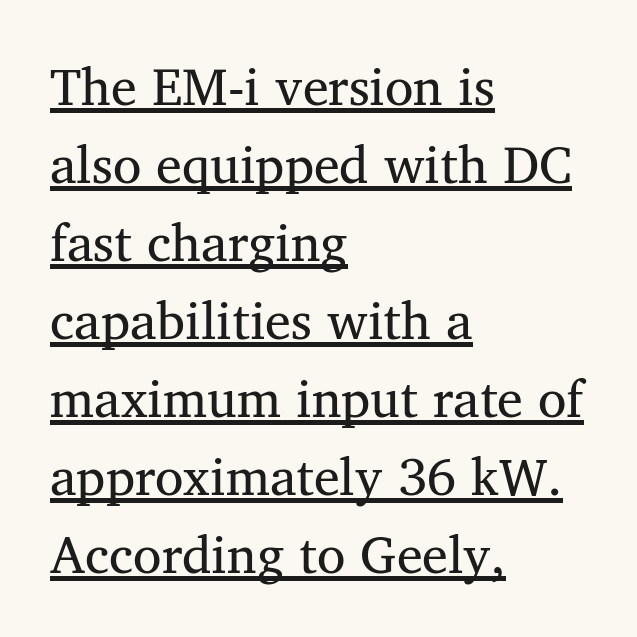
The image shows 52 px regular-weight serif type, upright; set left-aligned, normal line spacing (1.5x), normal letter spacing, underlined; medium stroke contrast and a medium x-height.
